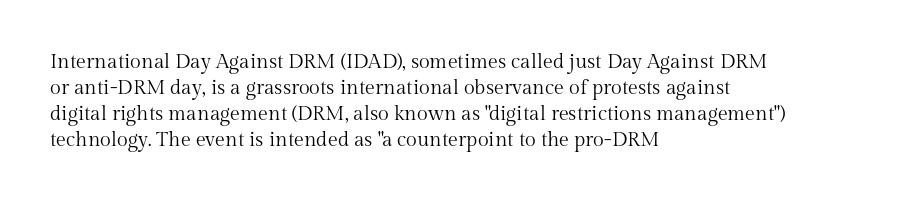
{"italic": "no", "bold": "no", "underline": "no", "align": "left", "line_spacing": "normal", "line_spacing_ratio": 1.3, "letter_spacing": "normal", "letter_spacing_em": 0.0, "glyph_px": 20}
